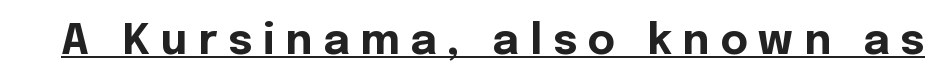
The image shows 42 px bold sans-serif type, upright; set unusually wide letter spacing (+0.26 em), underlined; a medium x-height.
